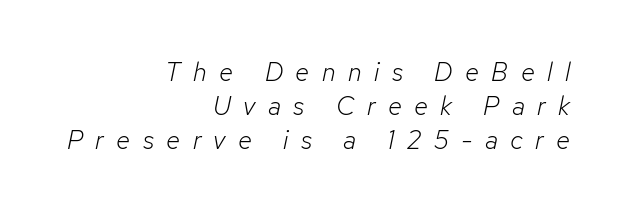
The image shows 26 px text type, italic (leaning right); set right-aligned, normal line spacing (1.3x), unusually wide letter spacing (+0.48 em), not underlined.
